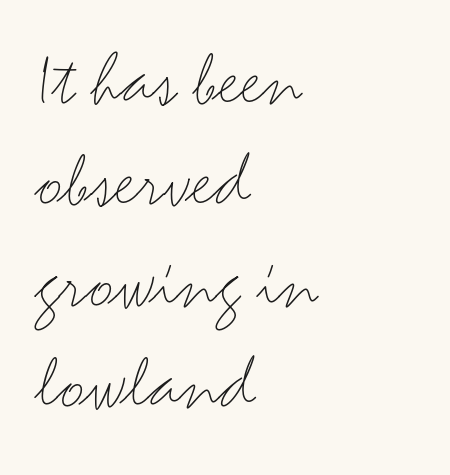
Q: Is the text bold? A: No.
Q: Is the text italic (slanted)? A: Yes.
Q: Is the typeface a serif or a sans-serif typeface? A: Sans-serif.
Q: Is the text underlined? A: No.
Q: How is the paragraph aligned? A: Left-aligned.
Q: Is the spacing between letters normal or unusually wide? A: Normal.
Q: Is the spacing between lines tight, normal or loose? A: Normal.
Q: Width (condensed, normal, or wide)? A: Wide.
Q: Stroke contrast? A: Medium.
Q: x-height? A: Small.
Q: Monospaced? A: No.
